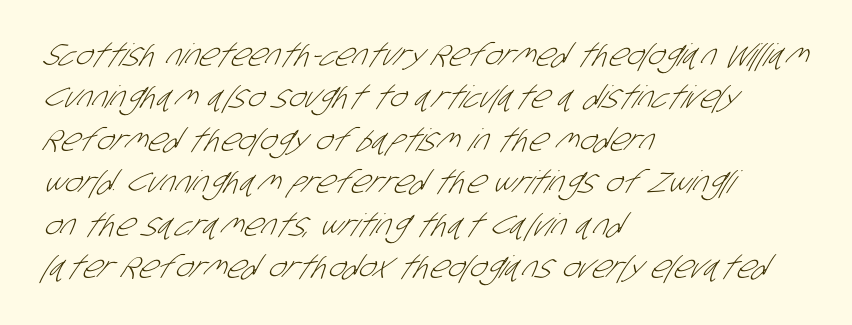
{"serif": "no", "bold": "no", "weight": "light", "width": "condensed", "stroke_contrast": "low", "x_height": "large", "monospaced": "no", "underline": "no", "align": "left", "line_spacing": "normal", "line_spacing_ratio": 1.37, "letter_spacing": "normal", "letter_spacing_em": 0.0, "glyph_px": 31}
